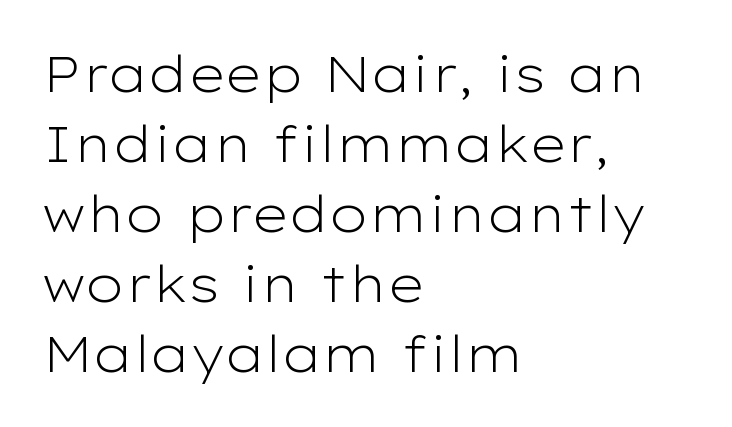
{"serif": "no", "italic": "no", "bold": "no", "weight": "light", "width": "wide", "stroke_contrast": "low", "x_height": "medium", "monospaced": "no", "underline": "no", "align": "left", "line_spacing": "normal", "line_spacing_ratio": 1.4, "letter_spacing": "normal", "letter_spacing_em": 0.0, "glyph_px": 50}
